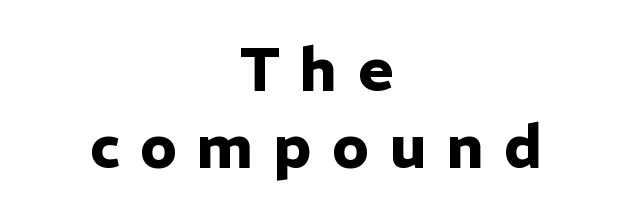
Q: Is the text bold? A: Yes.
Q: Is the text italic (slanted)? A: No, it is upright.
Q: Is the typeface a serif or a sans-serif typeface? A: Sans-serif.
Q: Is the text underlined? A: No.
Q: How is the paragraph aligned? A: Centered.
Q: Is the spacing between letters normal or unusually wide? A: Unusually wide.
Q: Is the spacing between lines tight, normal or loose? A: Normal.
Q: Width (condensed, normal, or wide)? A: Normal.
Q: Stroke contrast? A: Low.
Q: x-height? A: Medium.
Q: Monospaced? A: No.
